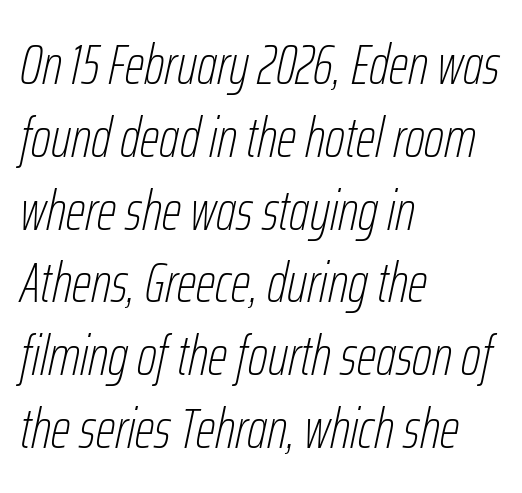
The image shows 56 px thin, condensed type, italic (leaning right); set left-aligned, normal line spacing (1.3x), normal letter spacing, not underlined; low stroke contrast and a medium x-height.
